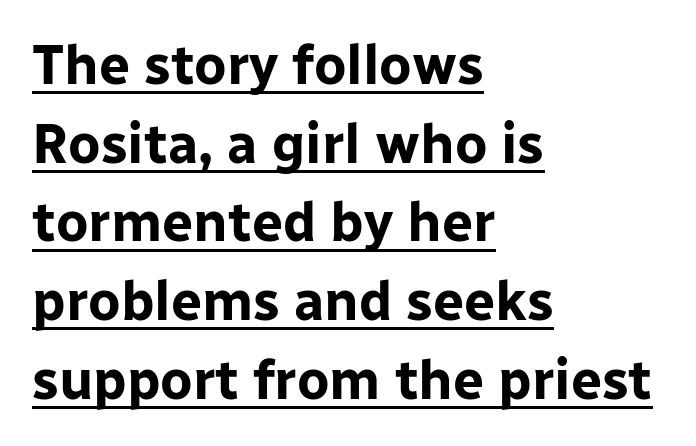
Each new line begins a customary step beneath the previous one. Glyph-to-glyph distance matches everyday printed text. Grotesque or geometric, the face here clearly has no serifs. Line beginnings align vertically; line endings do not. The typesetting leans heavy: a genuine bold.
